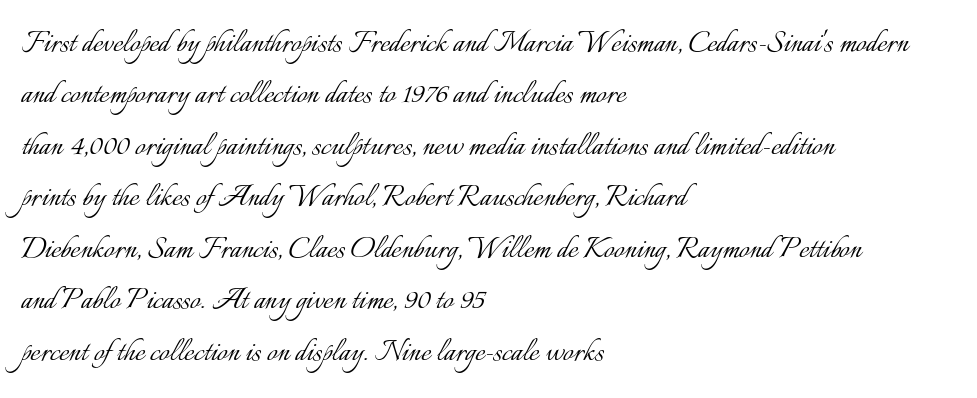
The image shows 37 px light type; set left-aligned, normal line spacing (1.39x), normal letter spacing, not underlined; low stroke contrast and a small x-height.
